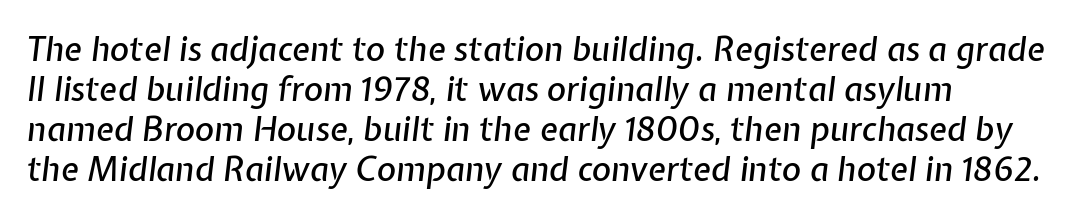
Q: Is the text italic (slanted)? A: Yes, it leans right by about 7 degrees.
Q: Is the text underlined? A: No.
Q: How is the paragraph aligned? A: Left-aligned.
Q: Is the spacing between letters normal or unusually wide? A: Normal.
Q: Width (condensed, normal, or wide)? A: Normal.
Q: Stroke contrast? A: Low.
Q: x-height? A: Medium.
Q: Monospaced? A: No.
